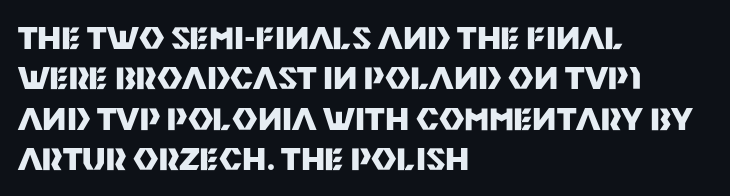
The image shows 31 px heavy sans-serif type, upright; set left-aligned, normal line spacing (1.3x), normal letter spacing, not underlined; medium stroke contrast and a large x-height.
